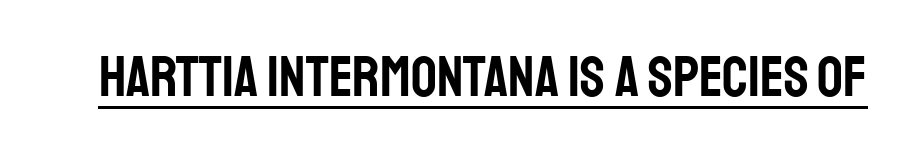
{"serif": "no", "italic": "no", "width": "condensed", "stroke_contrast": "low", "x_height": "large", "monospaced": "no", "underline": "yes", "letter_spacing": "normal", "letter_spacing_em": 0.0, "glyph_px": 57}
